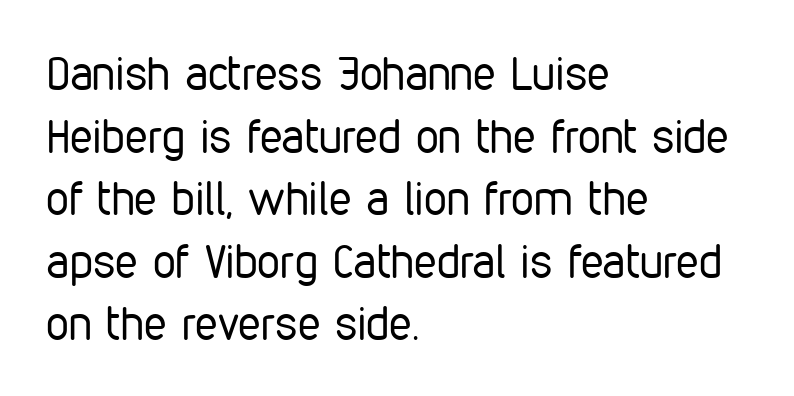
This rendering features lettering with no underline. How would I describe the line gaps? Plain and ordinary. Check where the strokes stop: nothing finishes them off — pure sans. These lines were composed using upright roman letters.
